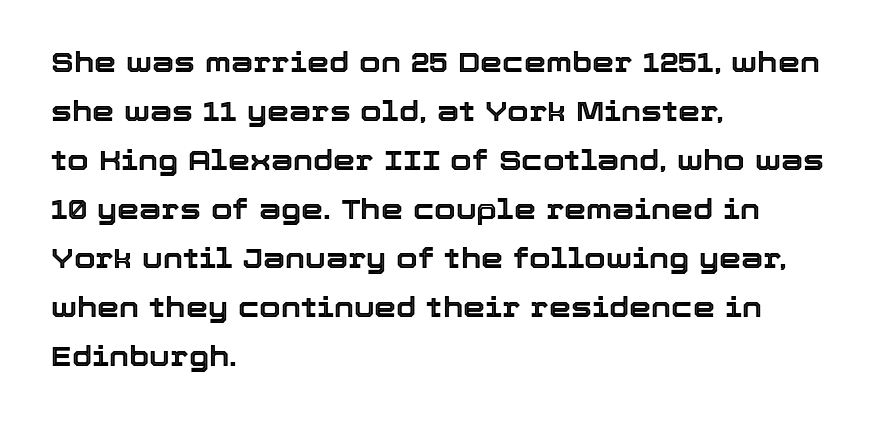
The image shows 28 px text type, upright; set left-aligned, line spacing 1.75x, normal letter spacing, not underlined; a medium x-height.
